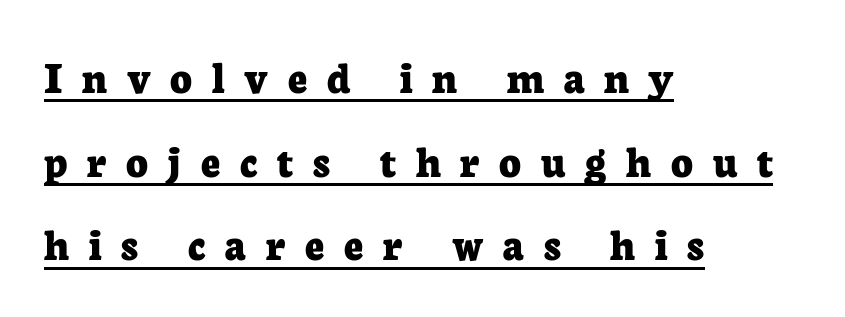
{"serif": "yes", "italic": "no", "bold": "yes", "weight": "bold", "width": "normal", "stroke_contrast": "low", "x_height": "medium", "monospaced": "no", "underline": "yes", "align": "left", "line_spacing_ratio": 1.78, "letter_spacing": "wide", "letter_spacing_em": 0.42, "glyph_px": 47}
